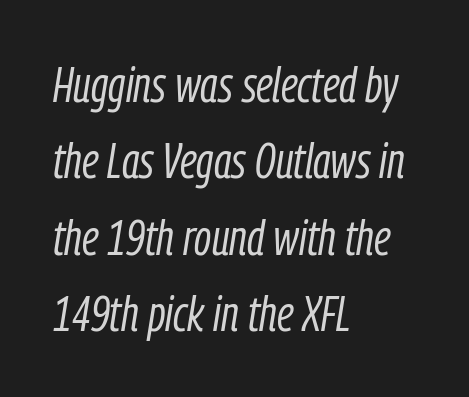
Varying glyph widths throughout — classic text-font behaviour. These lines sit exactly where default settings would place them. The passage is arranged the way most books set body copy — flush left. The whole block is typeset with a tilt. Is the type heavy? It reads as light-to-regular instead. Look at the tracking — it's just the regular setting, nothing added.
